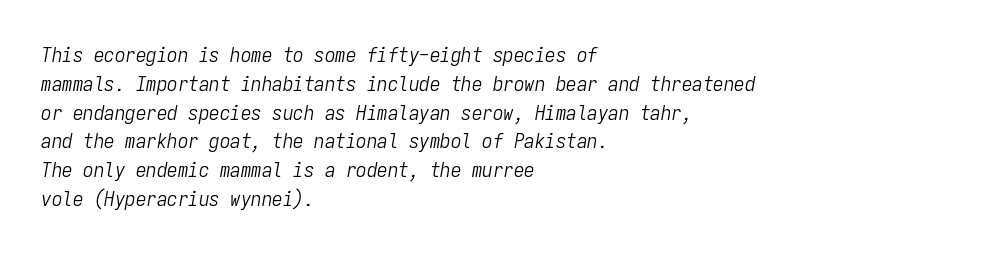
The image shows 21 px text type, italic (leaning right); set left-aligned, normal line spacing (1.37x), normal letter spacing, not underlined.
